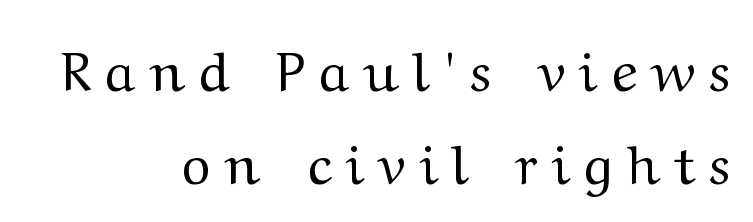
{"serif": "yes", "italic": "no", "bold": "no", "weight": "regular", "width": "wide", "stroke_contrast": "medium", "x_height": "medium", "monospaced": "no", "underline": "no", "align": "right", "line_spacing": "normal", "line_spacing_ratio": 1.7, "letter_spacing": "wide", "letter_spacing_em": 0.26, "glyph_px": 55}
